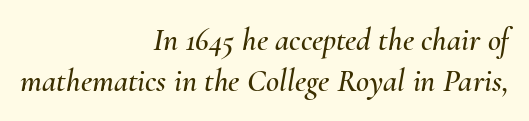
Q: Is the text italic (slanted)? A: Yes, it leans right by about 10 degrees.
Q: Is the text underlined? A: No.
Q: How is the paragraph aligned? A: Right-aligned.
Q: Is the spacing between letters normal or unusually wide? A: Normal.
Q: Is the spacing between lines tight, normal or loose? A: Normal.
Q: Width (condensed, normal, or wide)? A: Normal.
Q: Stroke contrast? A: Medium.
Q: x-height? A: Small.
Q: Monospaced? A: No.
